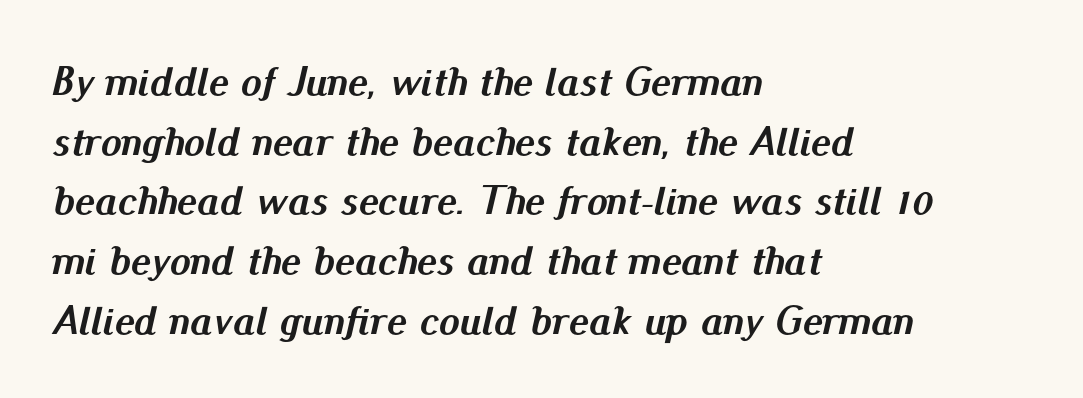
The image shows 42 px semibold type, italic (leaning right); set left-aligned, normal line spacing (1.42x), normal letter spacing, not underlined; medium stroke contrast and a small x-height.
